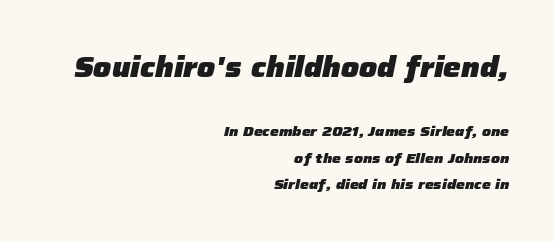
Look at the tracking — it's just the regular setting, nothing added. Its strokes are broad and dark, the hallmark of bold type. Visually, the top section dominates because its glyphs are scaled up. These lines are rendered in a variable-pitch font.
